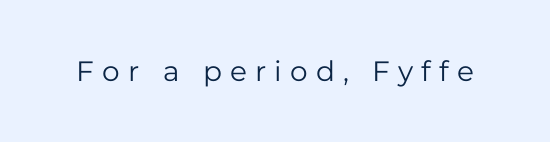
Character widths vary here, with narrow letters taking less room than wide ones. Stroke terminals: plain, sans-serif. The weight would be labelled regular, book, light, or lighter still. Each row of text sits above clean, open space.
